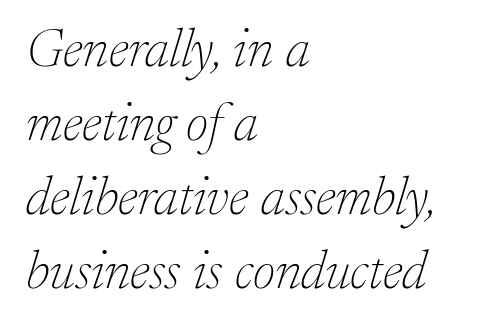
Compared with a typical body face, this is equally light or lighter still. It's the slanting kind of type. Caption: standard tracking, unaltered. Spacing verdict: proportional, widths tailored to each character. Descender tails drop into unmarked territory. Is there much room between lines? A standard amount, neither cramped nor airy.
